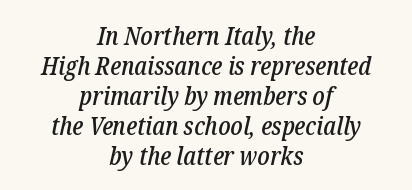
Q: Is the text italic (slanted)? A: Yes, it leans right by about 12 degrees.
Q: Is the text underlined? A: No.
Q: How is the paragraph aligned? A: Centered.
Q: Is the spacing between letters normal or unusually wide? A: Normal.
Q: Is the spacing between lines tight, normal or loose? A: Tight.
